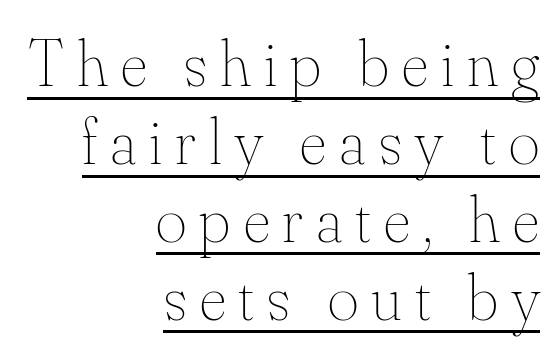
No italicization has been applied; the sample stays upright. The rendering uses natural spacing where letterforms have individual widths. The rendering uses the underline text-decoration. Students, note that the glyphs here are deliberately spaced far apart.
